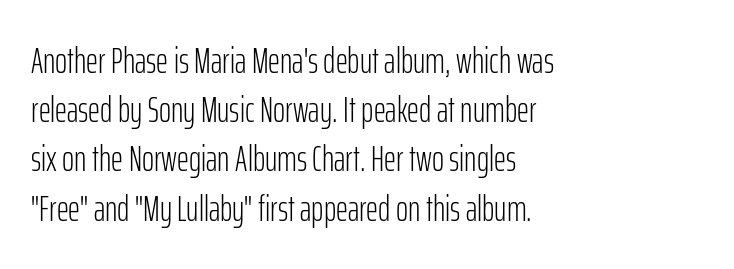
The image shows 37 px light, condensed sans-serif type, upright; set left-aligned, normal line spacing (1.33x), normal letter spacing, not underlined; low stroke contrast and a medium x-height.
